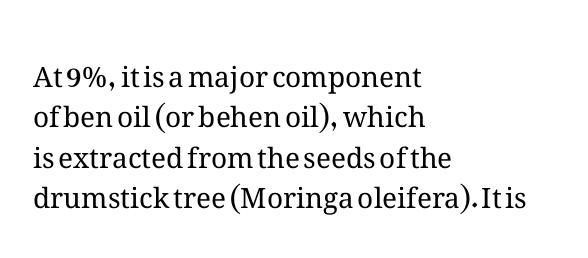
Nothing unusual about the tracking: characters are spaced as the font intends. Heaviness? Minimal to ordinary, like unemphasized prose. Horizontal alignment here is leftward, the default for most running prose. Posture: straight, roman, zero tilt. Anything drawn beneath the words? Only blank space. The designer left line spacing at the default.
